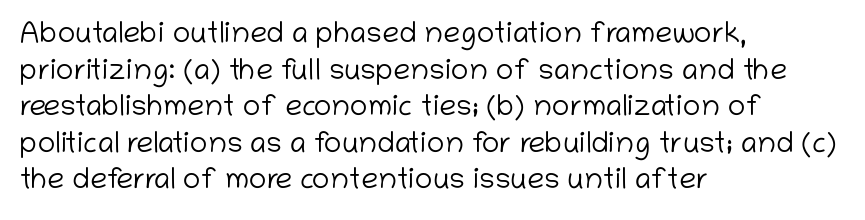
The image shows 30 px light sans-serif type, upright; set left-aligned, line spacing 1.22x, normal letter spacing, not underlined; low stroke contrast and a medium x-height.
